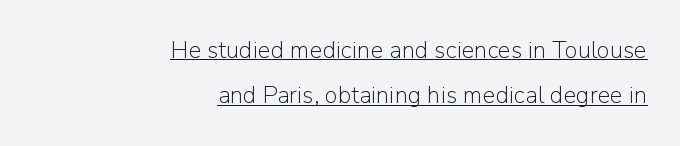
{"italic": "no", "bold": "no", "underline": "yes", "align": "right", "line_spacing_ratio": 1.89, "letter_spacing": "normal", "letter_spacing_em": 0.0, "glyph_px": 24}
